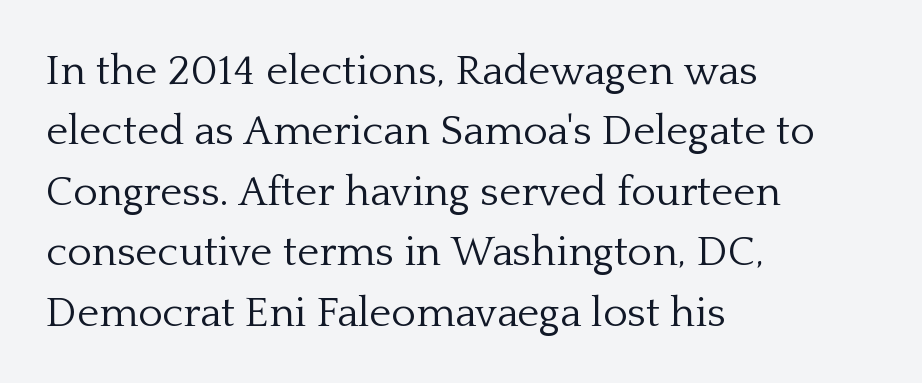
You could call the tracking neutral — neither tight nor loose. Summary of weight: not heavy and not bold. Typeset ragged right — the left edge is the straight one. A serif font was chosen for this passage. This is the regular roman posture of the typeface. Any mark beneath the type? The region is blank.
